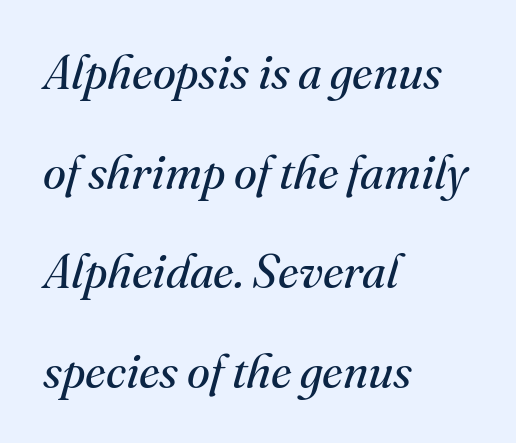
The image shows 47 px regular-weight serif type, italic (leaning right); set left-aligned, loose line spacing (2.12x), normal letter spacing, not underlined; medium stroke contrast and a small x-height.
